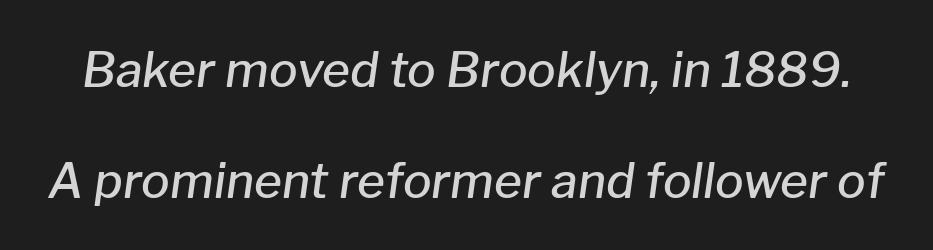
The string is rendered with underlining switched off. This rendering leaves character spacing at its baseline value. Students, observe: this is what heavily led, spacious text looks like. The whole block is typeset with a tilt. Note the varied advance widths — an 'i' is clearly narrower than an 'm'. Each glyph is drawn with semibold strokes, heavier than normal yet not fully bold.
